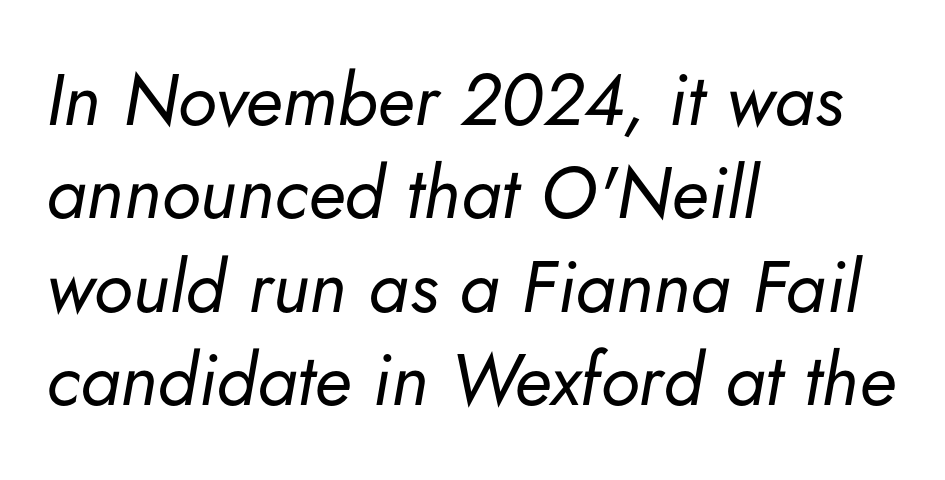
Q: Is the text bold? A: No.
Q: Is the text italic (slanted)? A: Yes, it leans right by about 5 degrees.
Q: Is the text underlined? A: No.
Q: How is the paragraph aligned? A: Left-aligned.
Q: Is the spacing between letters normal or unusually wide? A: Normal.
Q: Is the spacing between lines tight, normal or loose? A: Normal.
Q: Width (condensed, normal, or wide)? A: Normal.
Q: Stroke contrast? A: Low.
Q: x-height? A: Small.
Q: Monospaced? A: No.
